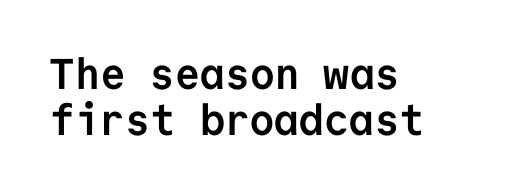
Does the lettering tilt? It doesn't — this is upright. The gaps between neighbouring characters are ordinary and unremarkable. This sample has the even, mechanical cadence of fixed-width lettering. Its strokes are broad and dark, the hallmark of bold type.
